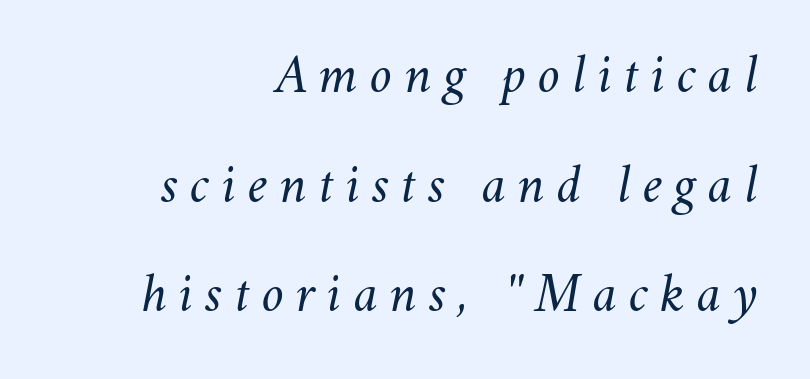
In terms of letterspacing, this is a distinctly airy, spread setting. Letters rest on an invisible, unmarked baseline. Do the characters align in a grid? No, the font is proportional. The rag falls on the left side of this text block. The lettering tilts uniformly, giving the passage an italic look.
